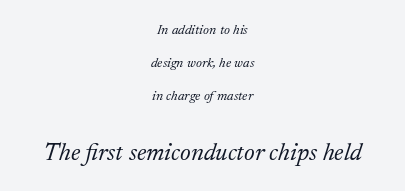
The image shows 25 px text type, italic (leaning right); set centered, loose line spacing (2.34x), normal letter spacing, not underlined; the second (bottom) block is 1.79x larger.
